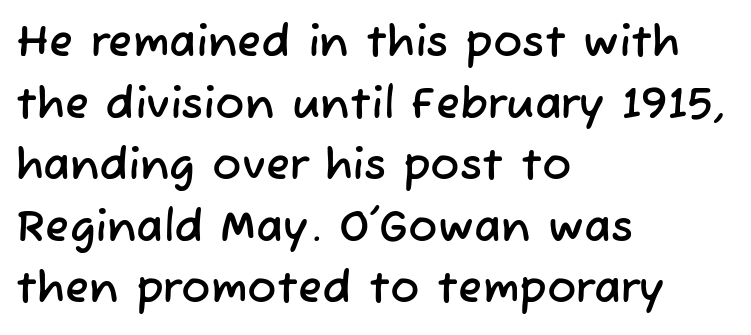
The image shows 44 px sans-serif type; set left-aligned, normal line spacing (1.4x), normal letter spacing, not underlined; low stroke contrast and a medium x-height.
